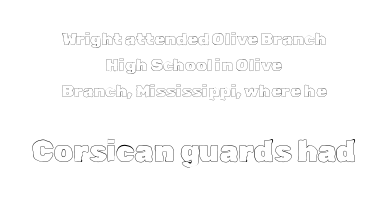
A typesetter would call this zero additional tracking. Is the lower block the larger one? Yes — the lower block carries the bigger type. The rag falls on both sides of this text block equally. Glance below the letters and you will spot only blank space. Normally led — the rows are evenly, conventionally spaced. Every character sits straight up, as roman type does.
